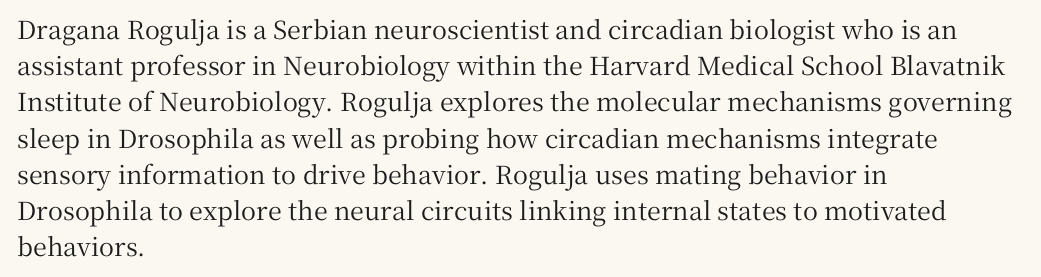
The image shows 25 px text type, upright; set left-aligned, normal line spacing (1.45x), normal letter spacing, not underlined.
